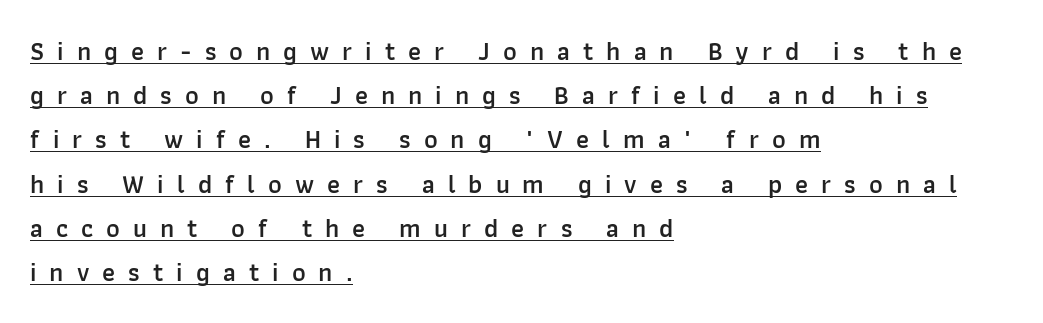
Q: Is the text bold? A: Semi-bold.
Q: Is the text italic (slanted)? A: No, it is upright.
Q: Is the text underlined? A: Yes.
Q: How is the paragraph aligned? A: Left-aligned.
Q: Is the spacing between letters normal or unusually wide? A: Unusually wide.
Q: Is the spacing between lines tight, normal or loose? A: Normal.
